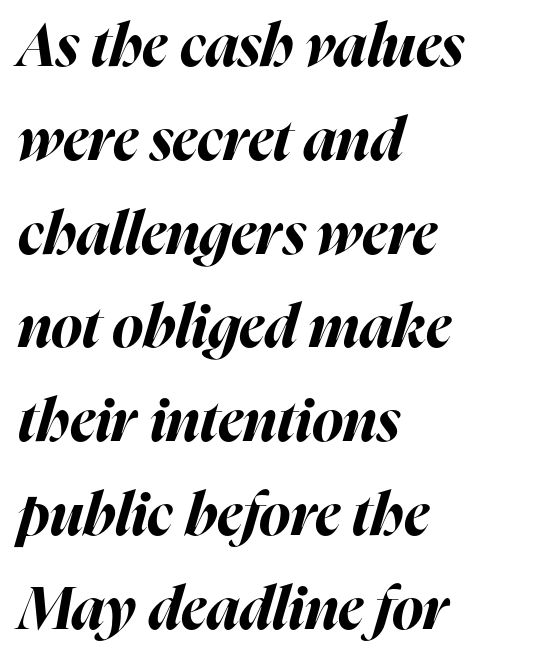
{"italic": "yes", "lean": "right", "slant_degrees": 16, "bold": "yes", "weight": "bold", "width": "normal", "stroke_contrast": "high", "x_height": "medium", "monospaced": "no", "underline": "no", "align": "left", "line_spacing": "normal", "line_spacing_ratio": 1.59, "letter_spacing": "normal", "letter_spacing_em": 0.0, "glyph_px": 59}
